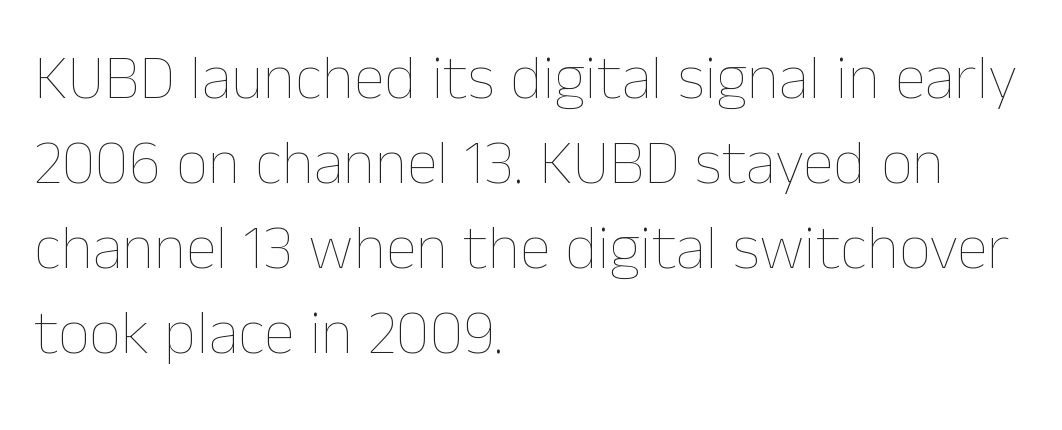
The image shows 63 px thin type, upright; set left-aligned, normal line spacing (1.35x), normal letter spacing, not underlined; low stroke contrast and a medium x-height.
